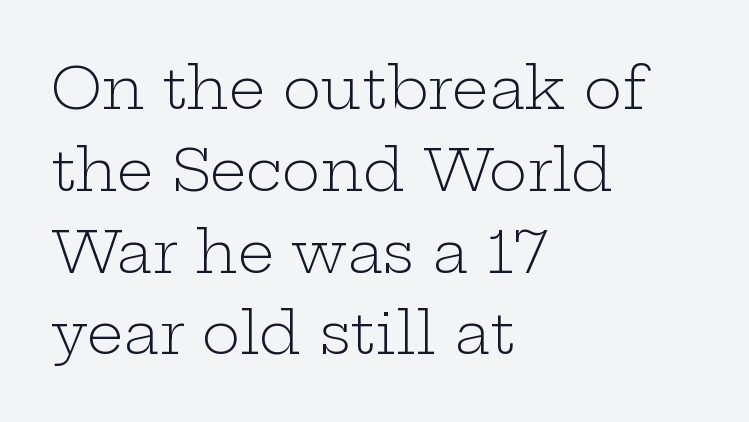
Q: Is the text bold? A: No.
Q: Is the text italic (slanted)? A: No, it is upright.
Q: Is the typeface a serif or a sans-serif typeface? A: Serif.
Q: Is the text underlined? A: No.
Q: How is the paragraph aligned? A: Left-aligned.
Q: Is the spacing between letters normal or unusually wide? A: Normal.
Q: Is the spacing between lines tight, normal or loose? A: Normal.
Q: Width (condensed, normal, or wide)? A: Wide.
Q: Stroke contrast? A: Low.
Q: x-height? A: Medium.
Q: Monospaced? A: No.
